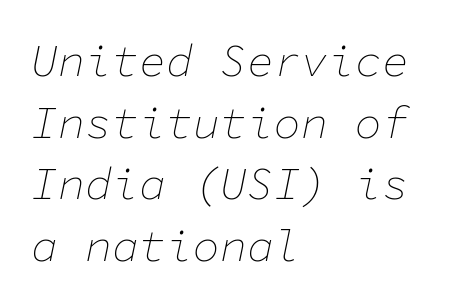
The image shows 45 px thin type, italic (leaning right), monospaced; set left-aligned, normal line spacing (1.37x), normal letter spacing, not underlined; low stroke contrast and a medium x-height.
